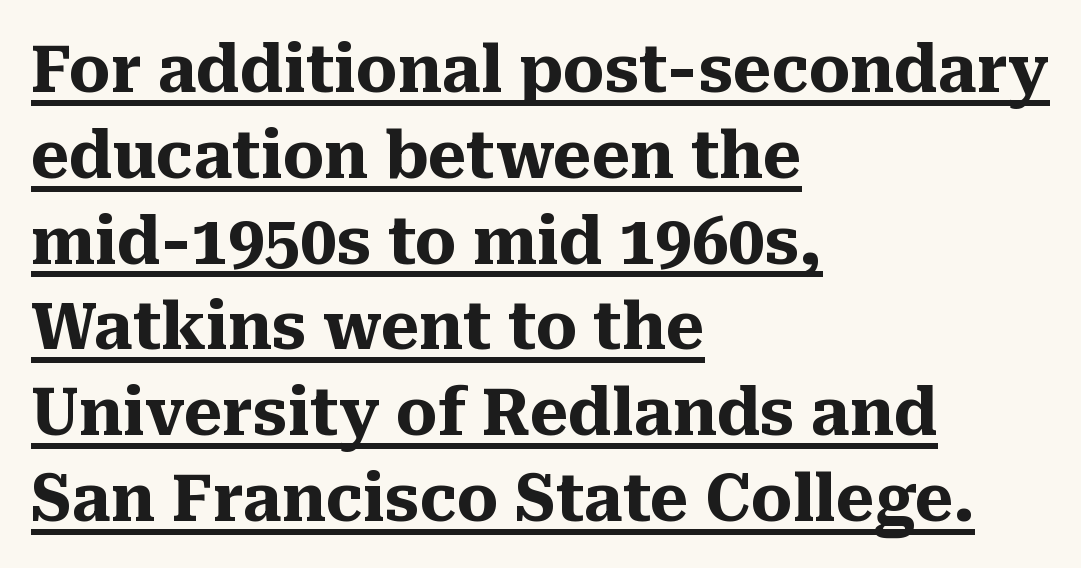
{"serif": "yes", "italic": "no", "bold": "yes", "weight": "heavy", "width": "normal", "stroke_contrast": "medium", "x_height": "medium", "monospaced": "no", "underline": "yes", "align": "left", "line_spacing": "normal", "line_spacing_ratio": 1.32, "letter_spacing": "normal", "letter_spacing_em": 0.0, "glyph_px": 65}
